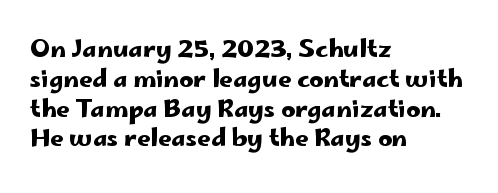
Q: Is the text italic (slanted)? A: No, it is upright.
Q: Is the text underlined? A: No.
Q: How is the paragraph aligned? A: Left-aligned.
Q: Is the spacing between letters normal or unusually wide? A: Normal.
